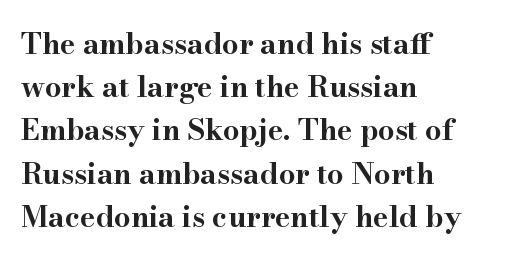
{"serif": "yes", "italic": "no", "bold": "yes", "weight": "bold", "width": "wide", "stroke_contrast": "high", "x_height": "small", "monospaced": "no", "underline": "no", "align": "left", "line_spacing": "normal", "line_spacing_ratio": 1.49, "letter_spacing": "normal", "letter_spacing_em": 0.0, "glyph_px": 29}
